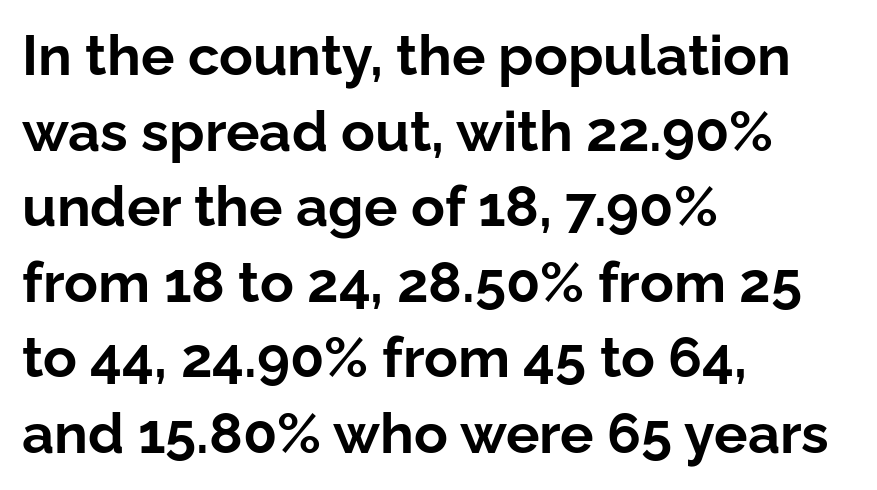
The image shows 56 px bold sans-serif type, upright; set left-aligned, normal line spacing (1.35x), normal letter spacing, not underlined; low stroke contrast and a medium x-height.
